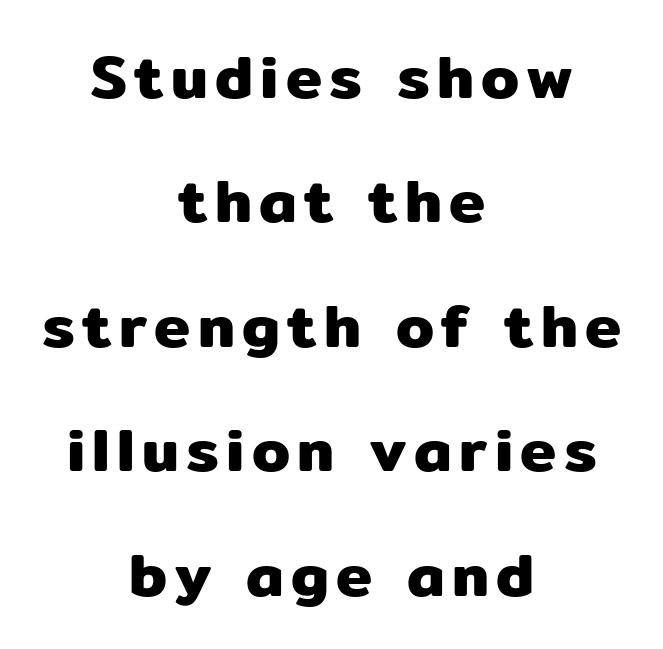
{"serif": "no", "italic": "no", "width": "normal", "stroke_contrast": "low", "x_height": "medium", "monospaced": "no", "underline": "no", "align": "center", "line_spacing": "loose", "line_spacing_ratio": 2.04, "glyph_px": 61}
